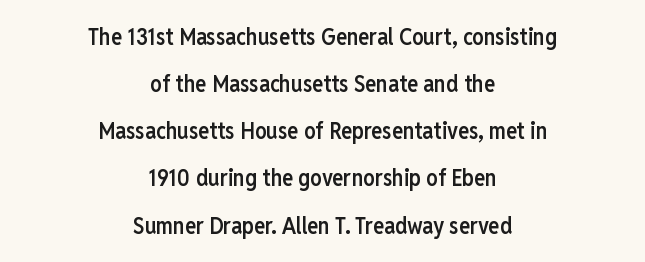
This rendering uses center alignment, leaving both contours irregular but symmetric. This block would shrink considerably if given ordinary leading; it's expanded now. Unmarked baselines from the first word to the last. Italic? Not at all — the glyphs are vertical. The letters sit at their default tracking, neither squeezed nor spread.
